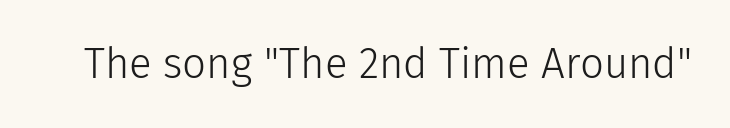
Q: Is the text bold? A: No.
Q: Is the text italic (slanted)? A: No, it is upright.
Q: Is the typeface a serif or a sans-serif typeface? A: Sans-serif.
Q: Is the text underlined? A: No.
Q: Is the spacing between letters normal or unusually wide? A: Normal.
Q: Width (condensed, normal, or wide)? A: Normal.
Q: Stroke contrast? A: Low.
Q: x-height? A: Medium.
Q: Monospaced? A: No.
